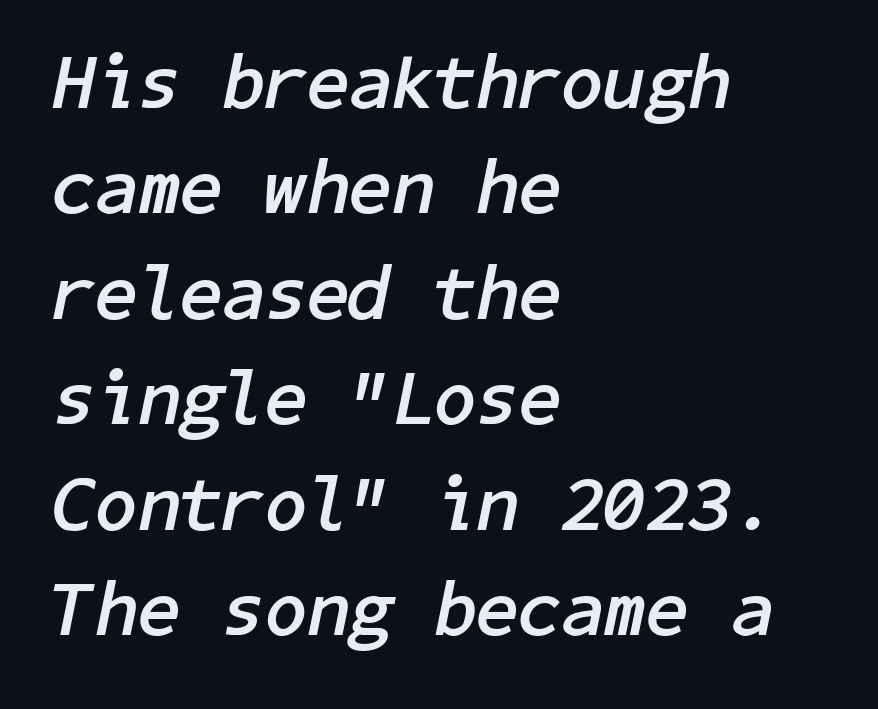
This block has exactly the height ordinary leading produces. The glyphs are unaccompanied by any horizontal stroke below them. Slanted lettering throughout. Line beginnings align vertically; line endings do not.
